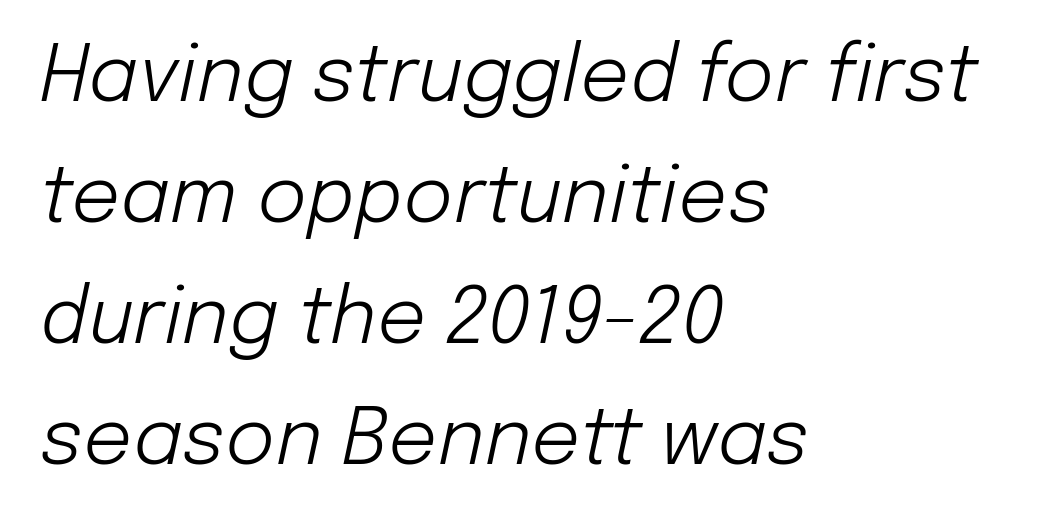
A light-to-regular cut is what we see here. The rendering uses a moderate line-height, typical for paragraphs. One-word summary of the alignment: left. Italic? Definitely — the glyphs are oblique. No word sits above an underline.
